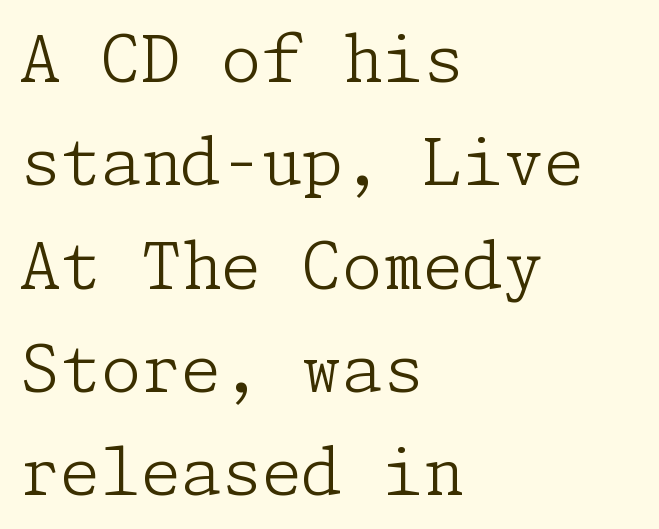
Q: Is the text bold? A: No.
Q: Is the text italic (slanted)? A: No, it is upright.
Q: Is the typeface a serif or a sans-serif typeface? A: Serif.
Q: Is the text underlined? A: No.
Q: How is the paragraph aligned? A: Left-aligned.
Q: Is the spacing between letters normal or unusually wide? A: Normal.
Q: Is the spacing between lines tight, normal or loose? A: Normal.
Q: Width (condensed, normal, or wide)? A: Normal.
Q: Stroke contrast? A: Low.
Q: x-height? A: Medium.
